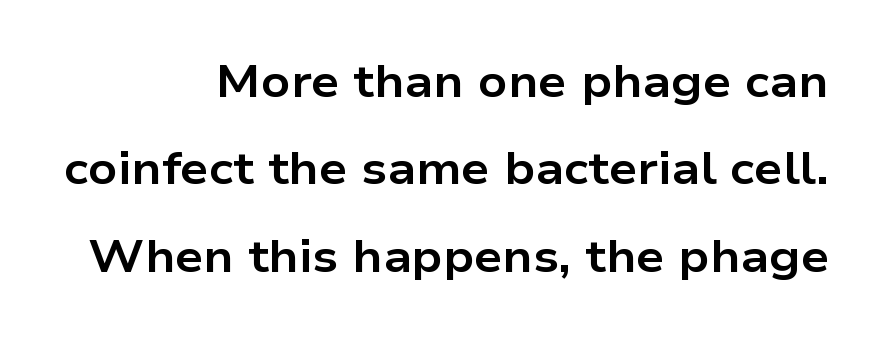
Q: Is the text bold? A: Yes.
Q: Is the text italic (slanted)? A: No, it is upright.
Q: Is the typeface a serif or a sans-serif typeface? A: Sans-serif.
Q: Is the text underlined? A: No.
Q: How is the paragraph aligned? A: Right-aligned.
Q: Is the spacing between letters normal or unusually wide? A: Normal.
Q: Is the spacing between lines tight, normal or loose? A: Loose.
Q: Width (condensed, normal, or wide)? A: Wide.
Q: Stroke contrast? A: Low.
Q: x-height? A: Medium.
Q: Monospaced? A: No.
